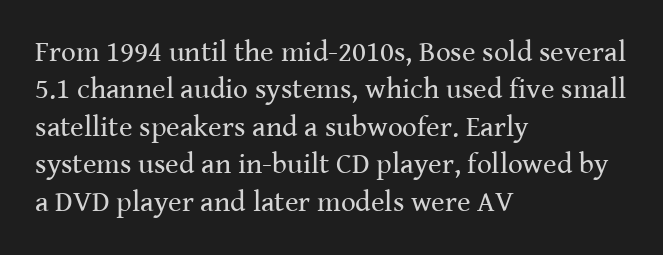
The rag falls on the right side of this text block. Successive baselines arrive at the customary interval. A typesetter would call this proportional, since set widths differ per character. No extra tracking has been applied to these lines. Underline: absent. This sample uses an upright cut, with every glyph sitting square on the baseline.
